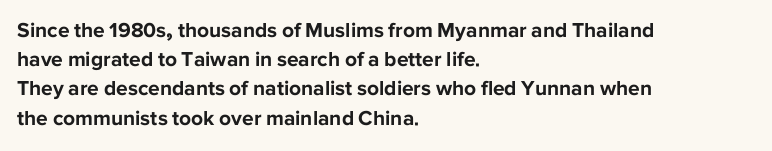
The image shows 21 px bold type, upright; set left-aligned, normal line spacing (1.39x), normal letter spacing, not underlined.
